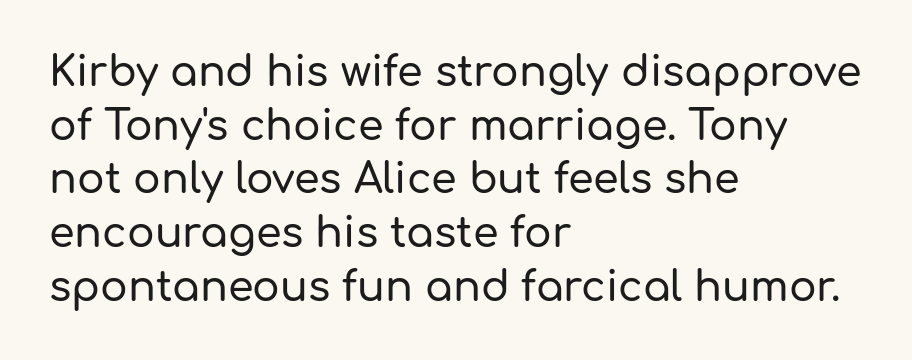
Q: Is the text italic (slanted)? A: No, it is upright.
Q: Is the typeface a serif or a sans-serif typeface? A: Sans-serif.
Q: Is the text underlined? A: No.
Q: How is the paragraph aligned? A: Left-aligned.
Q: Is the spacing between letters normal or unusually wide? A: Normal.
Q: Is the spacing between lines tight, normal or loose? A: Normal.
Q: Width (condensed, normal, or wide)? A: Normal.
Q: Stroke contrast? A: Low.
Q: x-height? A: Medium.
Q: Monospaced? A: No.
